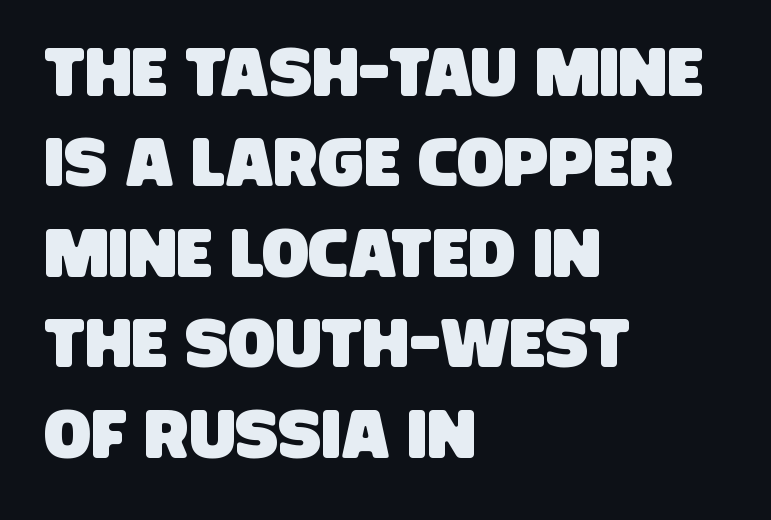
Q: Is the typeface a serif or a sans-serif typeface? A: Sans-serif.
Q: Is the text underlined? A: No.
Q: How is the paragraph aligned? A: Left-aligned.
Q: Is the spacing between letters normal or unusually wide? A: Normal.
Q: Is the spacing between lines tight, normal or loose? A: Normal.
Q: Width (condensed, normal, or wide)? A: Condensed.
Q: Stroke contrast? A: Low.
Q: x-height? A: Large.
Q: Monospaced? A: No.
